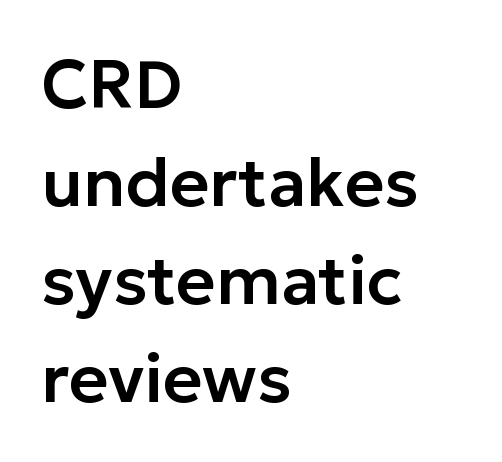
The designer left line spacing at the default. When letters stand straight like this, we call the style roman or upright. A typesetter would call this proportional, since set widths differ per character. The zone under the glyphs is completely vacant.
